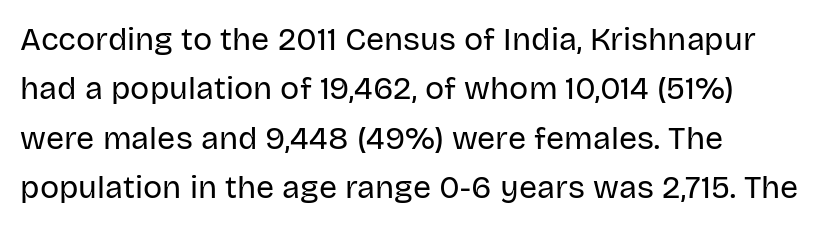
{"serif": "no", "italic": "no", "bold": "no", "weight": "regular", "width": "normal", "stroke_contrast": "low", "x_height": "large", "monospaced": "no", "underline": "no", "align": "left", "line_spacing": "normal", "line_spacing_ratio": 1.54, "letter_spacing": "normal", "letter_spacing_em": 0.0, "glyph_px": 32}
